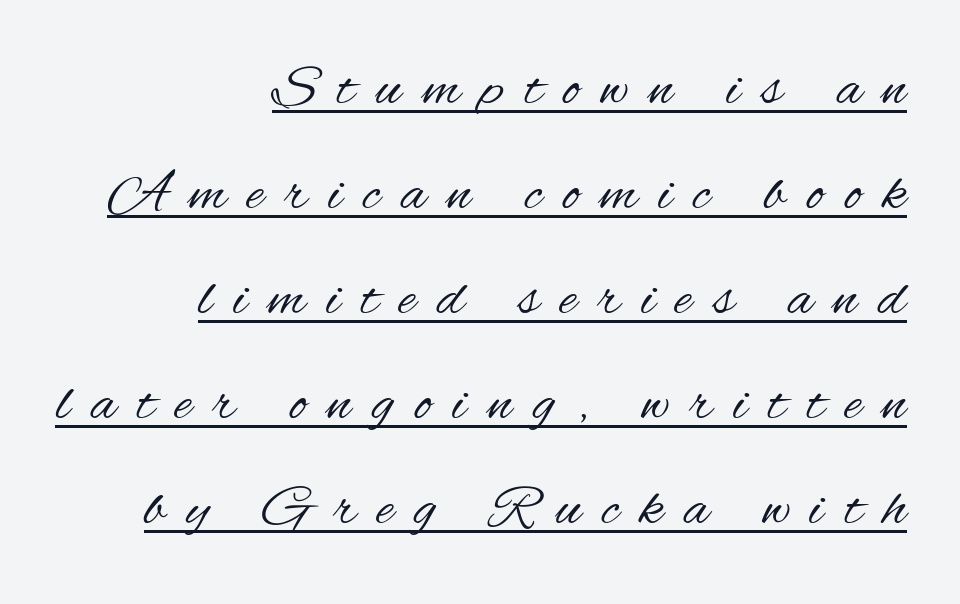
The image shows 59 px regular-weight, condensed sans-serif type; set right-aligned, line spacing 1.78x, unusually wide letter spacing (+0.36 em), underlined; medium stroke contrast and a small x-height.
